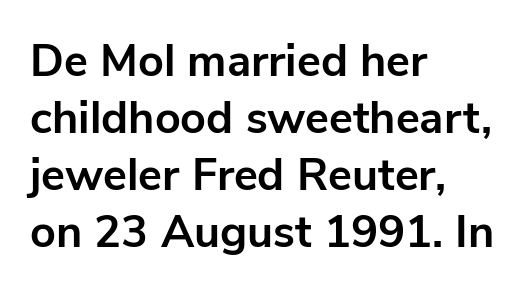
The image shows 45 px bold sans-serif type, upright; set left-aligned, normal line spacing (1.27x), normal letter spacing, not underlined; low stroke contrast and a medium x-height.
